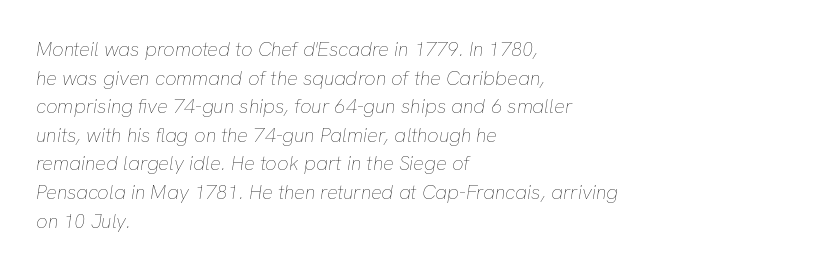
{"italic": "yes", "lean": "right", "slant_degrees": 8, "bold": "no", "underline": "no", "align": "left", "line_spacing": "normal", "line_spacing_ratio": 1.43, "letter_spacing": "normal", "letter_spacing_em": 0.0, "glyph_px": 20}
